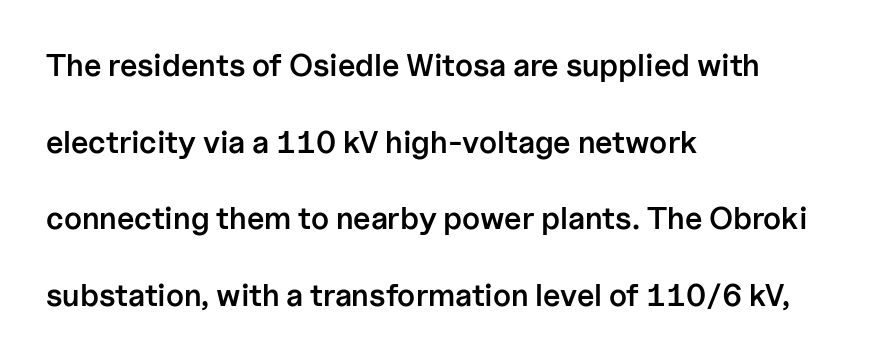
{"serif": "no", "italic": "no", "bold": "semi", "weight": "semibold", "width": "normal", "stroke_contrast": "low", "x_height": "medium", "monospaced": "no", "underline": "no", "align": "left", "line_spacing": "loose", "line_spacing_ratio": 2.47, "letter_spacing": "normal", "letter_spacing_em": 0.0, "glyph_px": 31}
